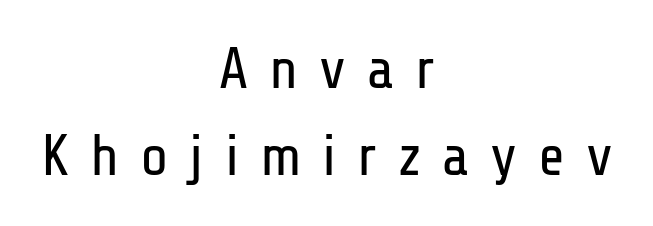
{"serif": "no", "italic": "no", "bold": "no", "weight": "regular", "width": "condensed", "stroke_contrast": "low", "x_height": "medium", "monospaced": "no", "underline": "no", "align": "center", "line_spacing": "normal", "line_spacing_ratio": 1.5, "letter_spacing": "wide", "letter_spacing_em": 0.36, "glyph_px": 58}
